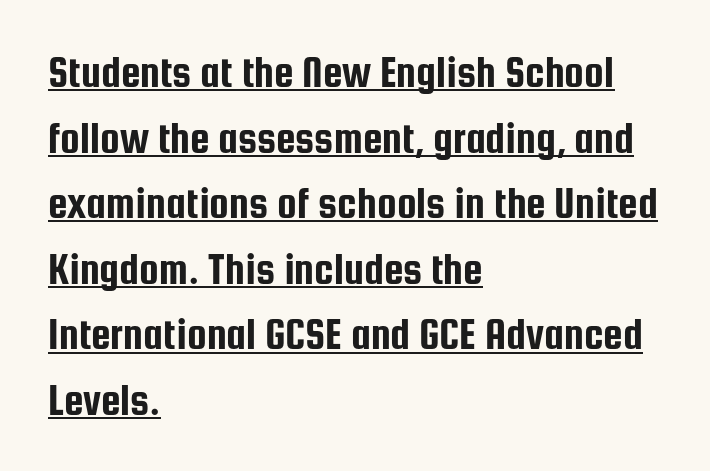
If you measured baseline to baseline, you'd find a middling distance. Which margin do the lines hug? The left one — the right edge is uneven. The horizontal fit of the characters is conventional and even. Each letter keeps its own natural width here, so spacing adapts to shape. The passage shown is underscored from start to finish. A typesetter would mark this as roman, not italic.
